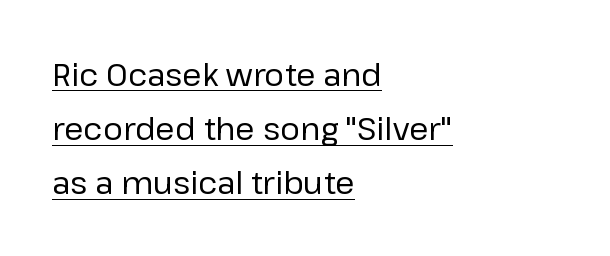
Proportional: the letters do not fall into vertical columns. This rendering features underlined lettering. The lettering holds an erect, upright posture throughout. Characters follow at the spacing the type designer built in. A light-to-regular cut is what we see here.
